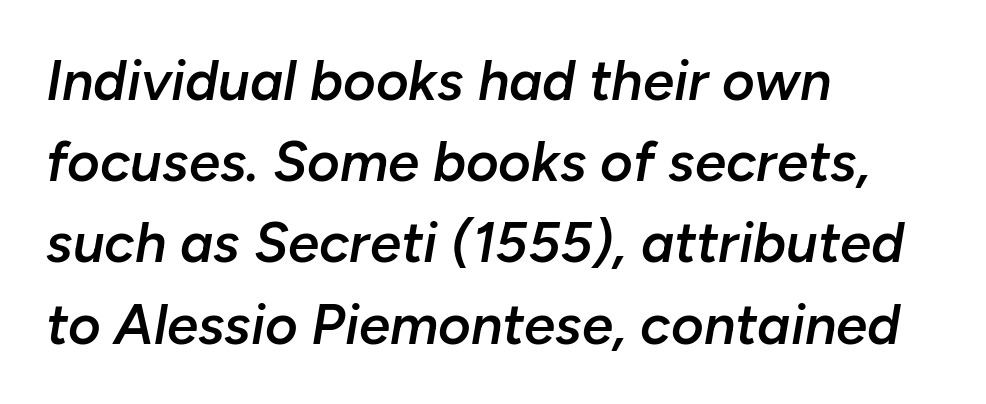
Q: Is the text bold? A: Semi-bold.
Q: Is the text italic (slanted)? A: Yes, it leans right by about 10 degrees.
Q: Is the text underlined? A: No.
Q: How is the paragraph aligned? A: Left-aligned.
Q: Is the spacing between letters normal or unusually wide? A: Normal.
Q: Is the spacing between lines tight, normal or loose? A: Normal.
Q: Width (condensed, normal, or wide)? A: Normal.
Q: Stroke contrast? A: Low.
Q: x-height? A: Medium.
Q: Monospaced? A: No.
